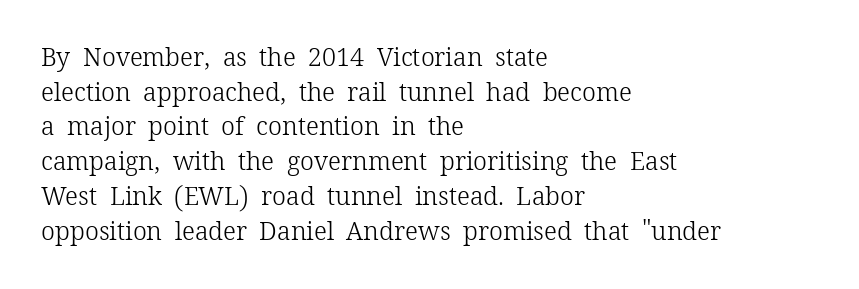
The letters stand straight up with perfectly vertical stems. The typesetter chose a ragged-right arrangement here. What's the leading like? Ordinary, nothing unusual. Nothing unusual about the tracking: characters are spaced as the font intends. Is the stroke heavy? The answer is a plain regular-or-lighter.
